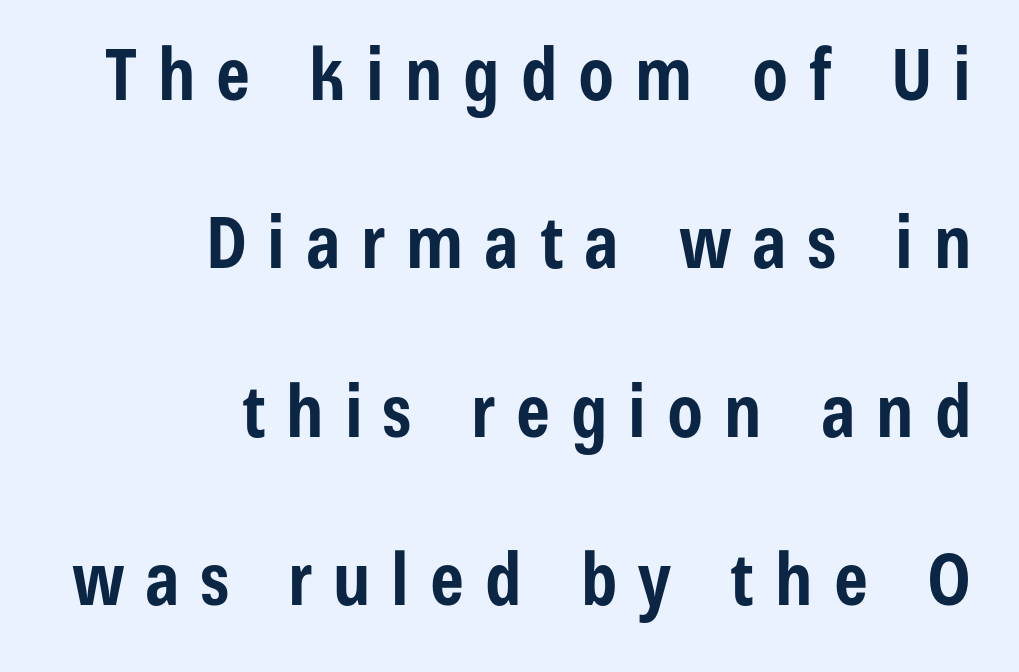
The font is running at its bold setting. Loosely led — the rows are spread out. No word sits above an underline. It's the straight-up-and-down kind of type.
